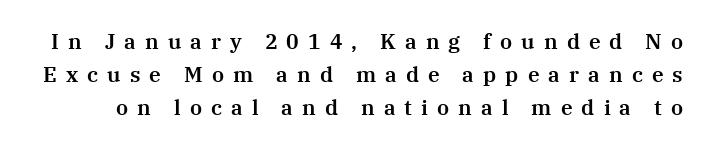
Check under the words: just untouched page. The rendering inserts visible extra space after every character. Evenly set lines give the paragraph a standard silhouette. The letters stand straight up with perfectly vertical stems.
